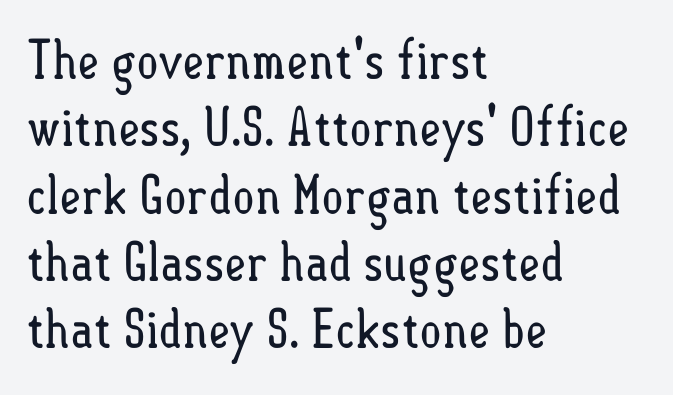
Q: Is the text bold? A: No.
Q: Is the text italic (slanted)? A: No, it is upright.
Q: Is the text underlined? A: No.
Q: How is the paragraph aligned? A: Left-aligned.
Q: Is the spacing between letters normal or unusually wide? A: Normal.
Q: Is the spacing between lines tight, normal or loose? A: Normal.
Q: Width (condensed, normal, or wide)? A: Condensed.
Q: Stroke contrast? A: Low.
Q: x-height? A: Small.
Q: Monospaced? A: No.
